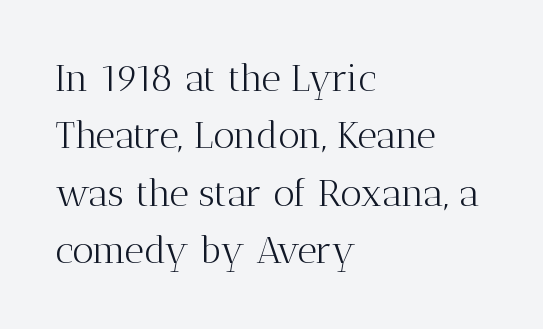
This sample uses an upright cut, with every glyph sitting square on the baseline. Type without underlining. Is this a fixed-width face? No — the glyphs have proportional, varying widths. Bold? No — there's no thickening of the strokes. This is serif lettering, the kind often seen in printed books. Horizontal bands of white between lines are of average thickness.
